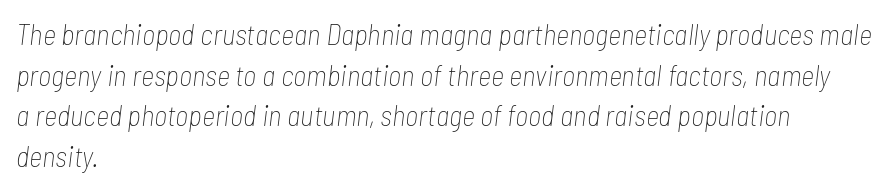
Observe the lean: these are italic letterforms. The letterforms sit at book weight or below. Typeset ragged right — the left edge is the straight one. The strip under each line holds only bare page.
